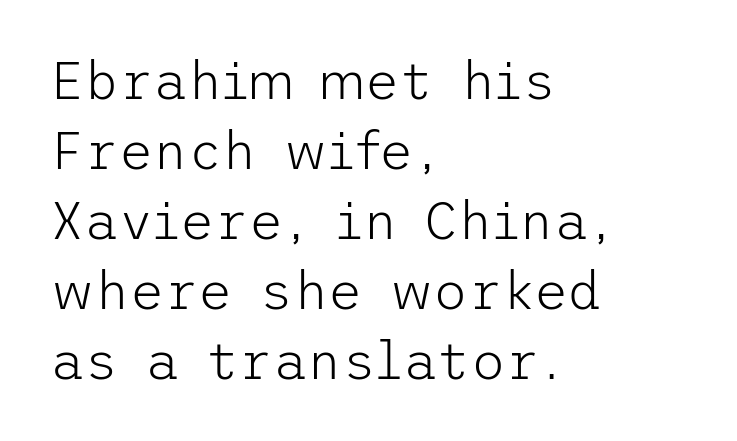
{"serif": "no", "italic": "no", "bold": "no", "weight": "light", "width": "normal", "stroke_contrast": "low", "x_height": "medium", "underline": "no", "align": "left", "line_spacing": "normal", "line_spacing_ratio": 1.32, "letter_spacing": "normal", "letter_spacing_em": 0.0, "glyph_px": 53}
